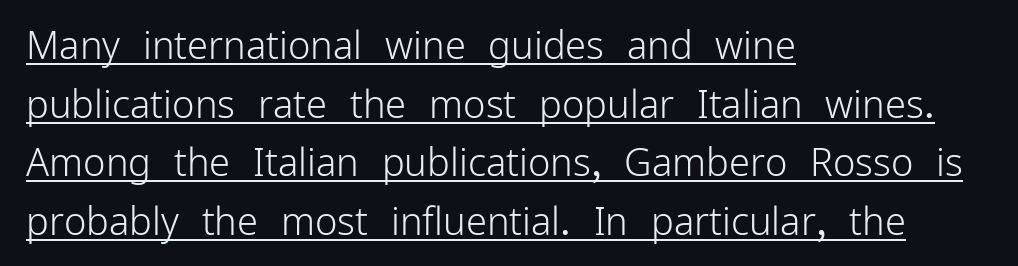
The font's upright variant was chosen for this text. The glyphs in this specimen are sans serif. Is there much room between lines? A standard amount, neither cramped nor airy. This sample is left-justified, so line endings fall wherever the words run out.
